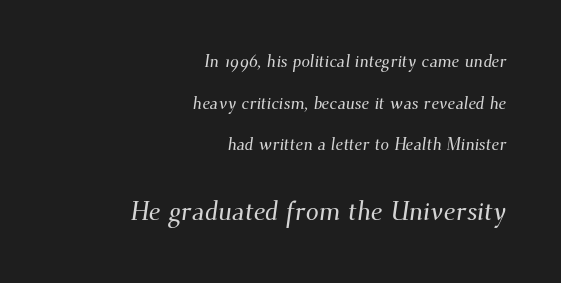
{"underline": "no", "align": "right", "line_spacing": "loose", "line_spacing_ratio": 2.45, "letter_spacing": "normal", "letter_spacing_em": 0.0, "larger_block": "second", "size_ratio": 1.53, "glyph_px": 26}
